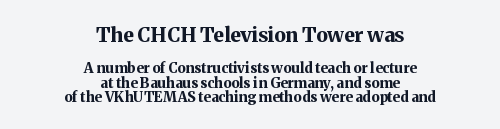
Q: Is the text bold? A: Yes.
Q: Is the text italic (slanted)? A: No, it is upright.
Q: Is the text underlined? A: No.
Q: How is the paragraph aligned? A: Centered.
Q: Is the spacing between letters normal or unusually wide? A: Normal.
Q: Is the spacing between lines tight, normal or loose? A: Tight.
Q: Which block of text is set in a larger size, the first (top) or the second (bottom)? A: The first (top) one.
